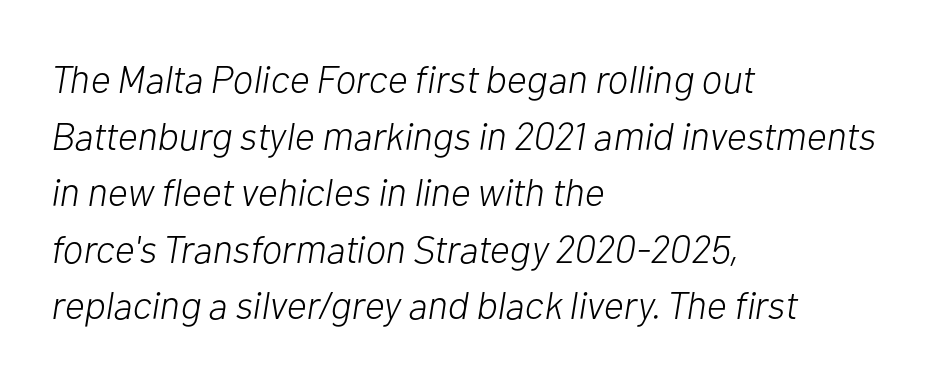
A quiet, ordinary-to-light weight characterises the typeface. These lines are set flush left with a ragged right edge. When letters slant like this, we call the style italic. Compared with typical body copy, the letter spacing here is the same. Evenly set lines give the paragraph a standard silhouette.
